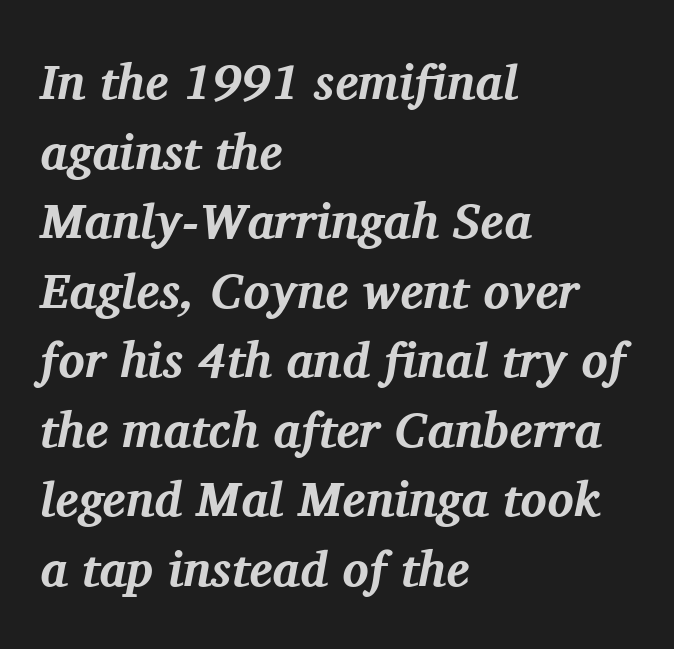
Alignment: flush left. The passage shown has conventional tracking throughout. The whole block is typeset with a tilt. I'd call this a serif setting — the letters wear small feet.
